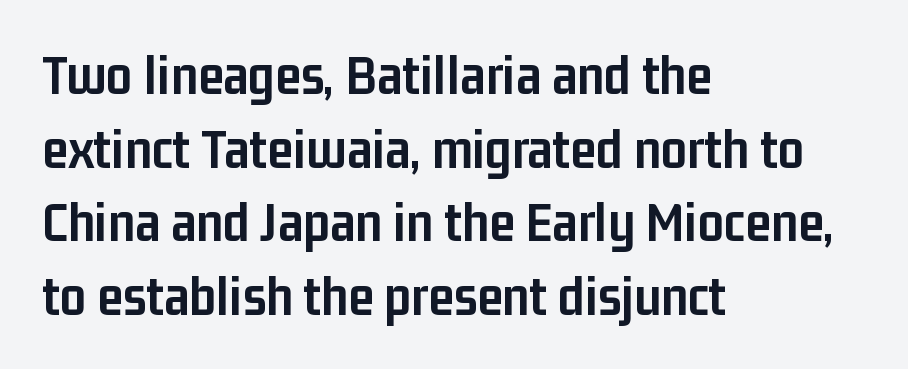
Q: Is the text bold? A: Yes.
Q: Is the text italic (slanted)? A: No, it is upright.
Q: Is the typeface a serif or a sans-serif typeface? A: Sans-serif.
Q: Is the text underlined? A: No.
Q: How is the paragraph aligned? A: Left-aligned.
Q: Is the spacing between letters normal or unusually wide? A: Normal.
Q: Is the spacing between lines tight, normal or loose? A: Normal.
Q: Width (condensed, normal, or wide)? A: Condensed.
Q: Stroke contrast? A: Low.
Q: x-height? A: Medium.
Q: Monospaced? A: No.
